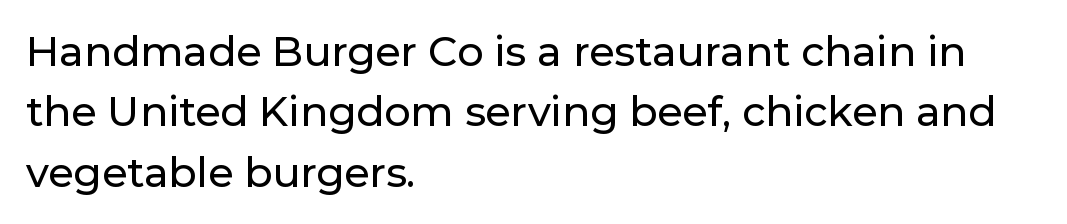
{"serif": "no", "italic": "no", "width": "normal", "stroke_contrast": "low", "x_height": "medium", "monospaced": "no", "underline": "no", "align": "left", "line_spacing": "normal", "line_spacing_ratio": 1.47, "letter_spacing": "normal", "letter_spacing_em": 0.0, "glyph_px": 41}
